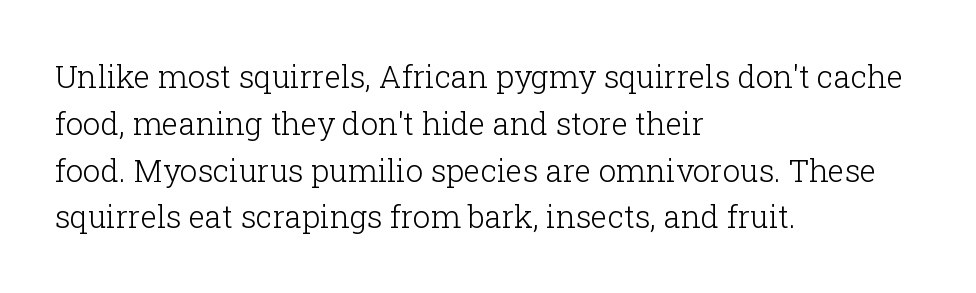
The image shows 31 px light serif type, upright; set left-aligned, normal line spacing (1.51x), normal letter spacing, not underlined; low stroke contrast and a medium x-height.
